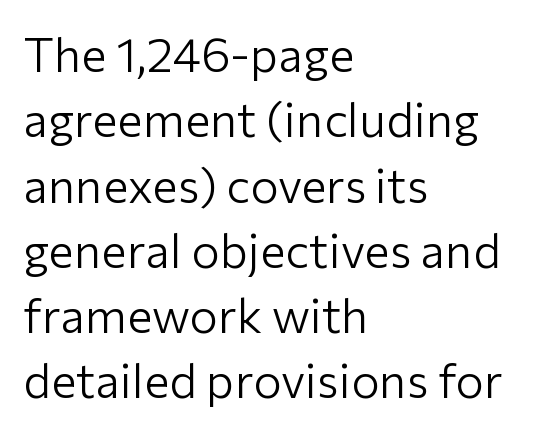
These lines are composed in type without serifs. Stems and bowls with no extra thickness — not bold. The rendering uses natural spacing where letterforms have individual widths. The designer left line spacing at the default. Every character sits straight up, as roman type does.
